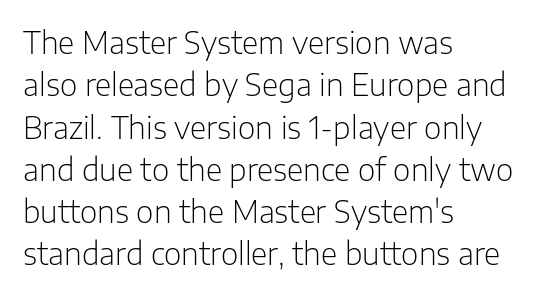
The image shows 30 px light sans-serif type, upright; set left-aligned, normal line spacing (1.41x), normal letter spacing, not underlined; low stroke contrast and a medium x-height.
